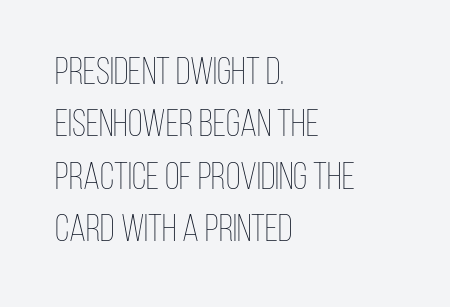
Q: Is the text bold? A: No.
Q: Is the text italic (slanted)? A: No, it is upright.
Q: Is the text underlined? A: No.
Q: How is the paragraph aligned? A: Left-aligned.
Q: Is the spacing between letters normal or unusually wide? A: Normal.
Q: Is the spacing between lines tight, normal or loose? A: Normal.
Q: Width (condensed, normal, or wide)? A: Condensed.
Q: Stroke contrast? A: Low.
Q: x-height? A: Large.
Q: Monospaced? A: No.
